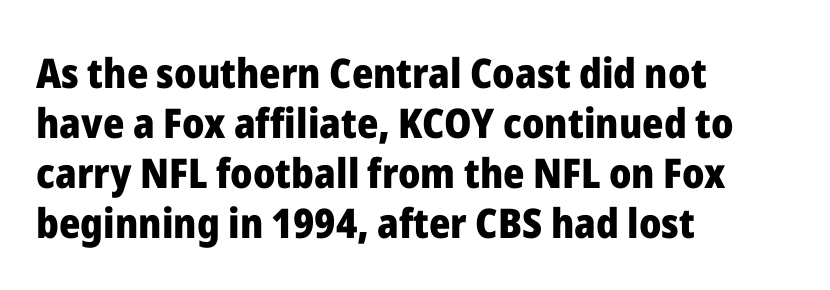
The image shows 41 px heavy sans-serif type, upright; set left-aligned, line spacing 1.22x, normal letter spacing, not underlined; low stroke contrast and a medium x-height.
